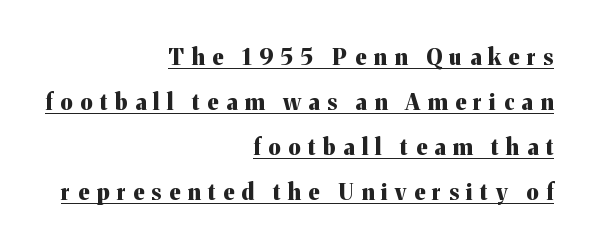
Q: Is the text bold? A: Yes.
Q: Is the text italic (slanted)? A: No, it is upright.
Q: Is the text underlined? A: Yes.
Q: How is the paragraph aligned? A: Right-aligned.
Q: Is the spacing between letters normal or unusually wide? A: Unusually wide.
Q: Is the spacing between lines tight, normal or loose? A: Loose.
